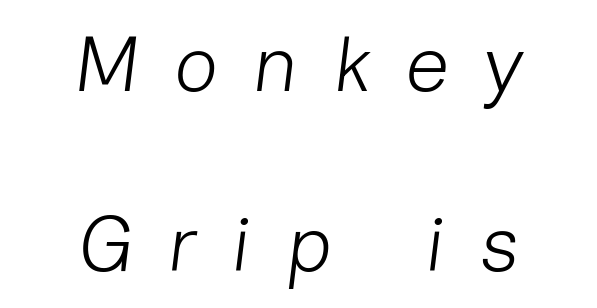
The image shows 78 px light type, italic (leaning right); set centered, loose line spacing (2.31x), unusually wide letter spacing (+0.44 em), not underlined; low stroke contrast and a medium x-height.
